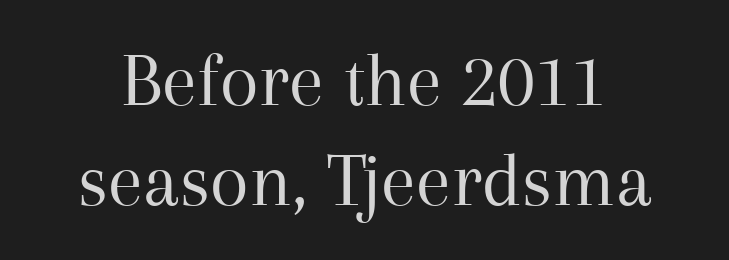
The image shows 79 px regular-weight serif type, upright; set normal line spacing (1.26x), normal letter spacing, not underlined; medium stroke contrast and a medium x-height.
